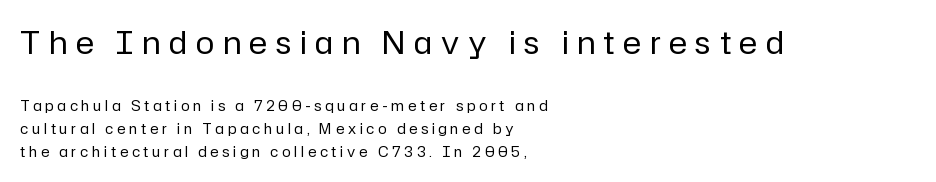
Q: Is the text bold? A: No.
Q: Is the text italic (slanted)? A: No, it is upright.
Q: Is the typeface a serif or a sans-serif typeface? A: Sans-serif.
Q: Is the text underlined? A: No.
Q: How is the paragraph aligned? A: Left-aligned.
Q: Is the spacing between letters normal or unusually wide? A: Unusually wide.
Q: Is the spacing between lines tight, normal or loose? A: Normal.
Q: Which block of text is set in a larger size, the first (top) or the second (bottom)? A: The first (top) one.
Q: Width (condensed, normal, or wide)? A: Normal.
Q: Stroke contrast? A: Low.
Q: x-height? A: Medium.
Q: Monospaced? A: No.
